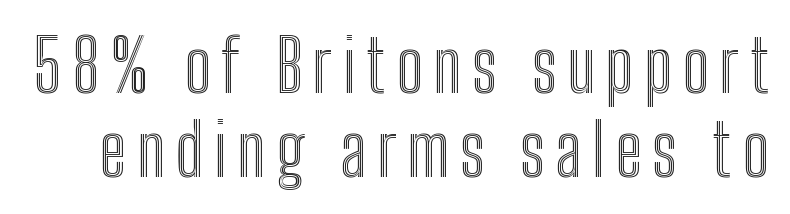
The image shows 73 px condensed type, upright; set tight line spacing (1.15x), not underlined; a medium x-height.
